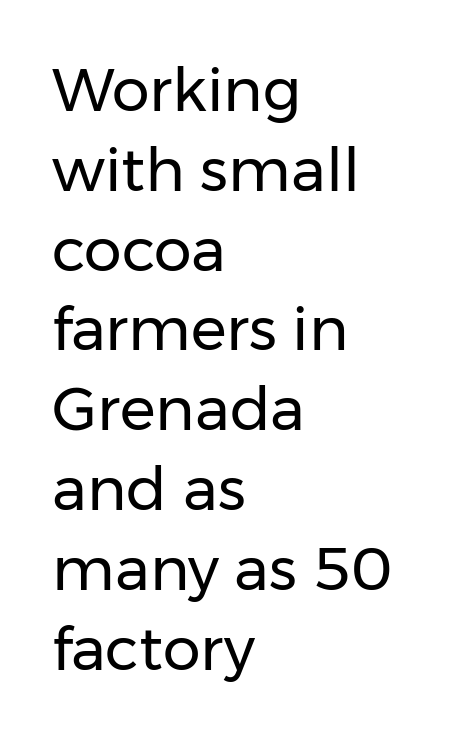
The image shows 60 px regular-weight sans-serif type, upright; set left-aligned, normal line spacing (1.33x), normal letter spacing, not underlined; low stroke contrast and a medium x-height.
